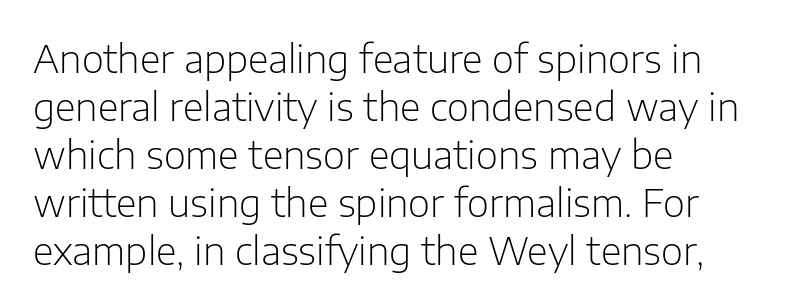
Q: Is the text bold? A: No.
Q: Is the text italic (slanted)? A: No, it is upright.
Q: Is the typeface a serif or a sans-serif typeface? A: Sans-serif.
Q: Is the text underlined? A: No.
Q: How is the paragraph aligned? A: Left-aligned.
Q: Is the spacing between letters normal or unusually wide? A: Normal.
Q: Is the spacing between lines tight, normal or loose? A: Normal.
Q: Width (condensed, normal, or wide)? A: Normal.
Q: Stroke contrast? A: Low.
Q: x-height? A: Medium.
Q: Monospaced? A: No.
